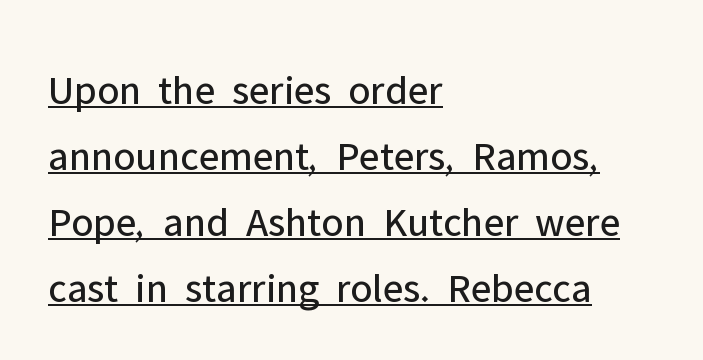
Q: Is the text bold? A: No.
Q: Is the text italic (slanted)? A: No, it is upright.
Q: Is the typeface a serif or a sans-serif typeface? A: Sans-serif.
Q: Is the text underlined? A: Yes.
Q: How is the paragraph aligned? A: Left-aligned.
Q: Is the spacing between letters normal or unusually wide? A: Normal.
Q: Is the spacing between lines tight, normal or loose? A: Normal.
Q: Width (condensed, normal, or wide)? A: Normal.
Q: Stroke contrast? A: Low.
Q: x-height? A: Medium.
Q: Monospaced? A: No.
